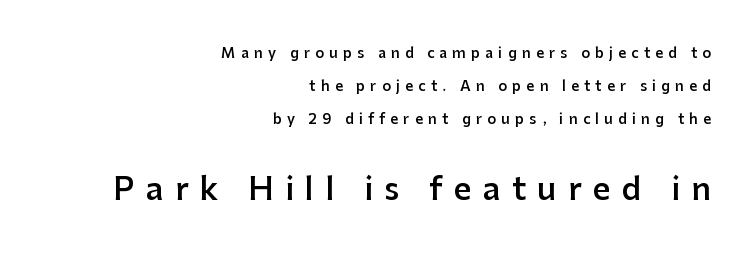
The image shows 31 px semibold sans-serif type, upright; set right-aligned, loose line spacing (2.37x), unusually wide letter spacing (+0.37 em), not underlined; the second (bottom) block is 2.21x larger; low stroke contrast and a medium x-height.
